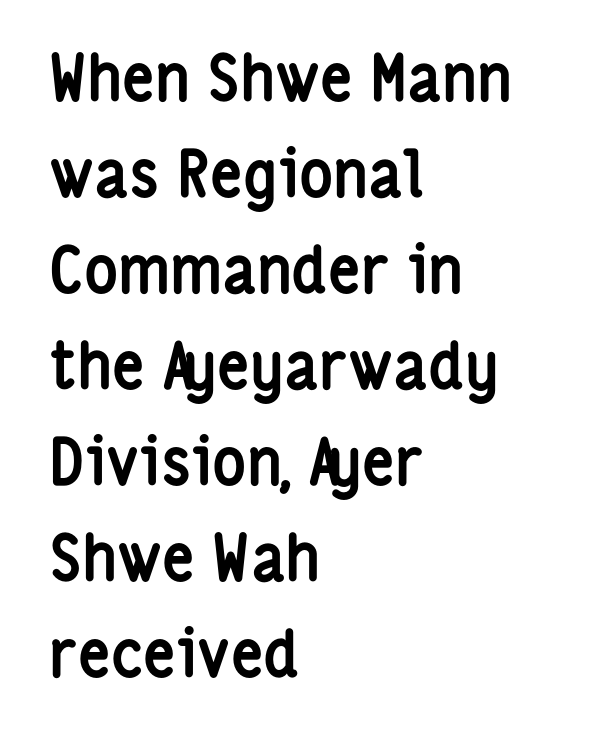
Q: Is the text bold? A: Yes.
Q: Is the text italic (slanted)? A: No, it is upright.
Q: Is the typeface a serif or a sans-serif typeface? A: Sans-serif.
Q: Is the text underlined? A: No.
Q: How is the paragraph aligned? A: Left-aligned.
Q: Is the spacing between letters normal or unusually wide? A: Normal.
Q: Is the spacing between lines tight, normal or loose? A: Normal.
Q: Width (condensed, normal, or wide)? A: Condensed.
Q: Stroke contrast? A: Low.
Q: x-height? A: Medium.
Q: Monospaced? A: No.
